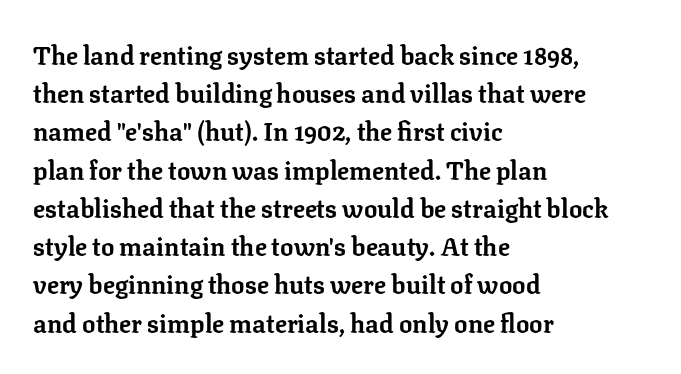
The image shows 25 px bold type, upright; set left-aligned, normal line spacing (1.53x), normal letter spacing, not underlined.
